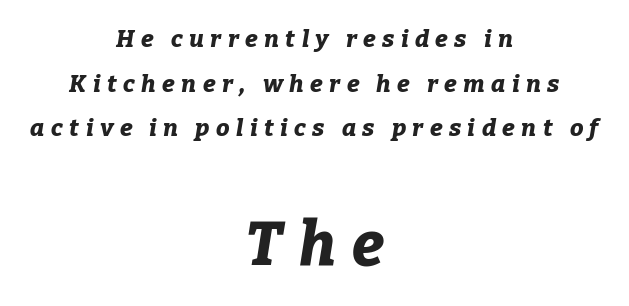
{"italic": "yes", "lean": "right", "slant_degrees": 9, "bold": "yes", "weight": "bold", "width": "normal", "stroke_contrast": "low", "x_height": "medium", "monospaced": "no", "underline": "no", "align": "center", "line_spacing_ratio": 1.86, "letter_spacing": "wide", "letter_spacing_em": 0.27, "larger_block": "second", "size_ratio": 2.54, "glyph_px": 61}
